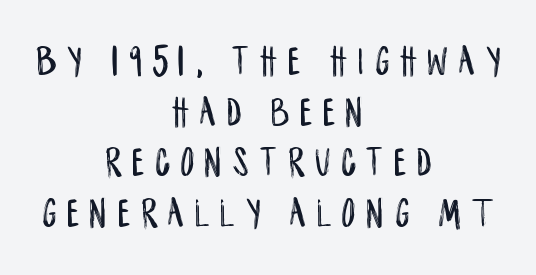
{"serif": "no", "italic": "no", "width": "condensed", "stroke_contrast": "low", "x_height": "large", "monospaced": "no", "underline": "no", "align": "center", "line_spacing_ratio": 1.18, "letter_spacing": "wide", "letter_spacing_em": 0.25, "glyph_px": 43}
